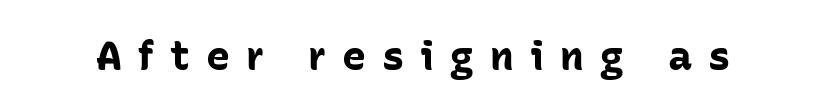
These words are printed bold, with thick strokes throughout. You can tell from the bare stems that sans-serif type was used. The foot of each line stays bare and open. Unlike italic type, these characters show no tilt at all.
